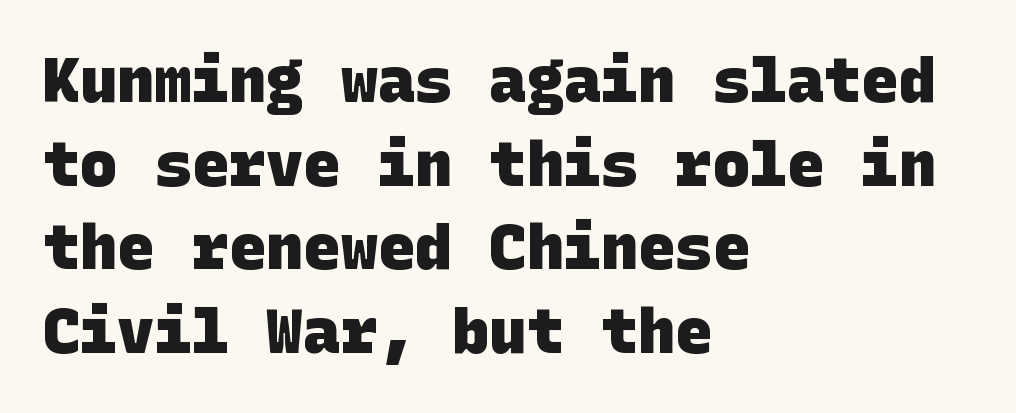
The glyphs have the mass of a bold cut. The line texture is even and compact thanks to regular tracking. Observe the absence of serifs on each vertical stroke in this sample. This rendering uses left alignment, leaving the right contour irregular. The specimen omits any rule beneath the text block's lines. How would I describe the line gaps? Plain and ordinary.
